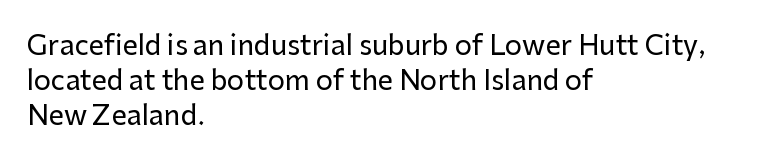
Students, observe: this is what conventionally led text looks like. This sample uses plain, unmodified letter spacing. Nobody drew a line under any word here. The typesetter chose a ragged-right arrangement here. Style check: upright.
